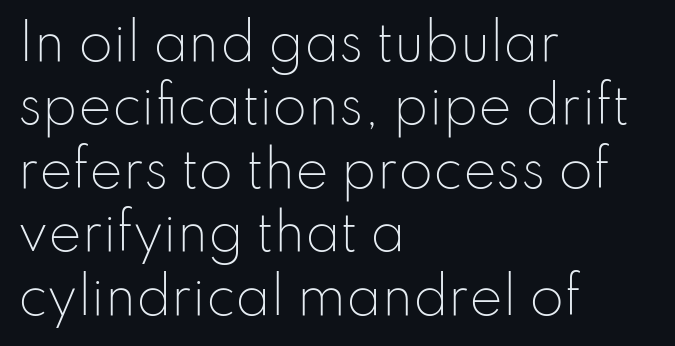
Q: Is the text bold? A: No.
Q: Is the text italic (slanted)? A: No, it is upright.
Q: Is the typeface a serif or a sans-serif typeface? A: Sans-serif.
Q: Is the text underlined? A: No.
Q: How is the paragraph aligned? A: Left-aligned.
Q: Is the spacing between letters normal or unusually wide? A: Normal.
Q: Is the spacing between lines tight, normal or loose? A: Normal.
Q: Width (condensed, normal, or wide)? A: Normal.
Q: Stroke contrast? A: Low.
Q: x-height? A: Small.
Q: Monospaced? A: No.
